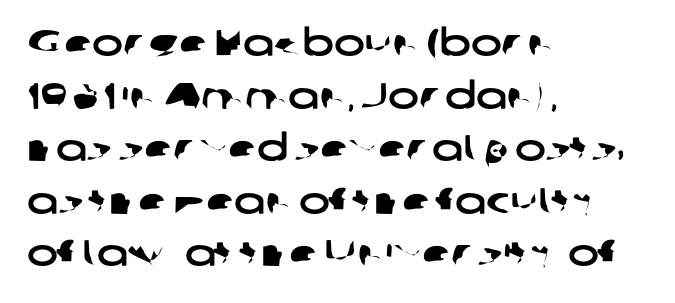
The space beneath each line is pristine and unruled. The passage shown has conventional tracking throughout. Check where the strokes stop: nothing finishes them off — pure sans. This sample has the flowing, uneven cadence of proportional lettering. Each line starts at the same left margin while the right side varies. Rows of type keep a routine distance in the vertical direction.
